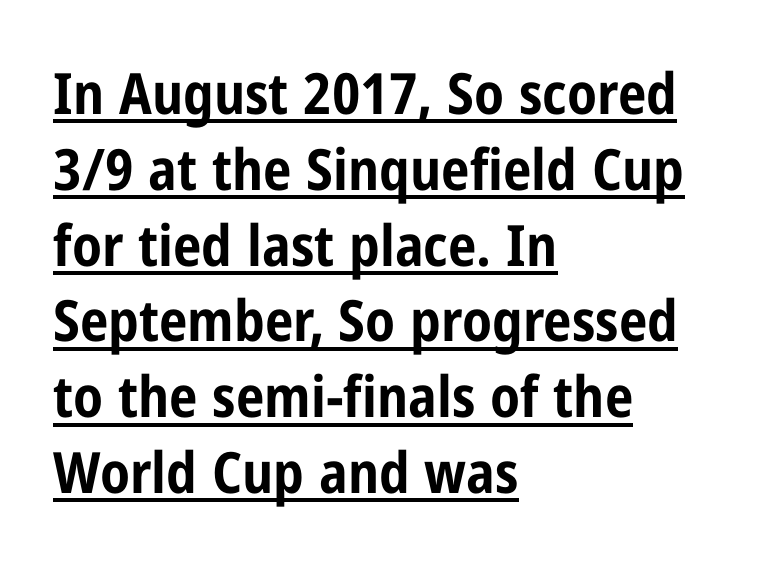
Q: Is the text bold? A: Yes.
Q: Is the text italic (slanted)? A: No, it is upright.
Q: Is the typeface a serif or a sans-serif typeface? A: Sans-serif.
Q: Is the text underlined? A: Yes.
Q: How is the paragraph aligned? A: Left-aligned.
Q: Is the spacing between letters normal or unusually wide? A: Normal.
Q: Is the spacing between lines tight, normal or loose? A: Normal.
Q: Width (condensed, normal, or wide)? A: Condensed.
Q: Stroke contrast? A: Low.
Q: x-height? A: Medium.
Q: Monospaced? A: No.
